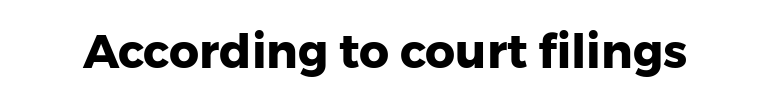
The image shows 47 px heavy sans-serif type, upright; set normal letter spacing, not underlined; low stroke contrast and a medium x-height.
